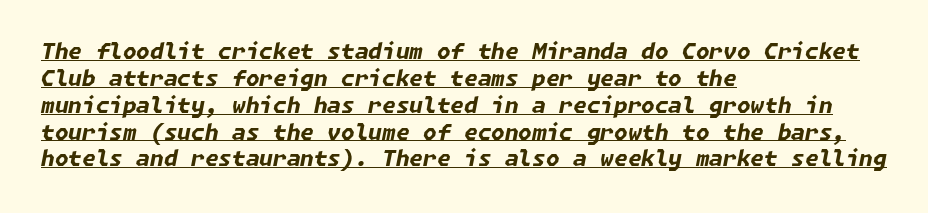
The image shows 22 px bold type, italic (leaning right); set left-aligned, line spacing 1.22x, normal letter spacing, underlined.
